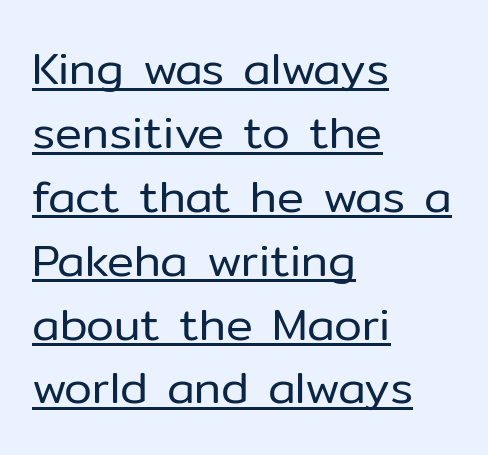
The lettering stays uniformly vertical, giving the passage a roman look. You could call the tracking neutral — neither tight nor loose. You could not count columns in this text — the font is proportionally spaced. Glance below the letters and you will spot a drawn line.
